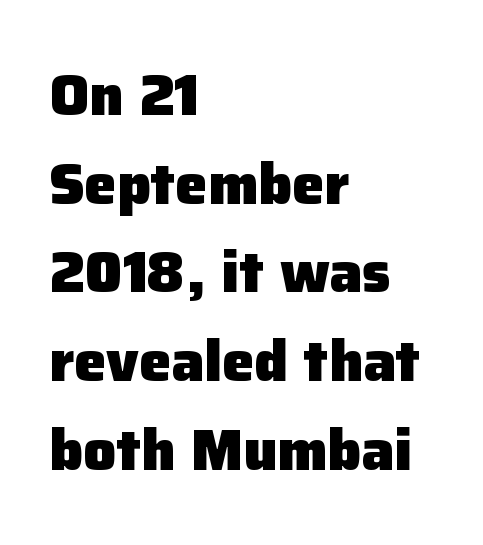
The image shows 58 px heavy sans-serif type, upright; set left-aligned, normal line spacing (1.53x), normal letter spacing, not underlined; low stroke contrast and a medium x-height.
